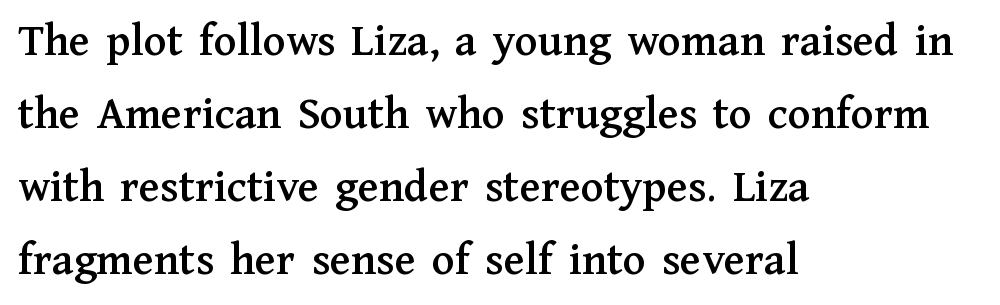
Q: Is the text italic (slanted)? A: No, it is upright.
Q: Is the typeface a serif or a sans-serif typeface? A: Serif.
Q: Is the text underlined? A: No.
Q: How is the paragraph aligned? A: Left-aligned.
Q: Is the spacing between letters normal or unusually wide? A: Normal.
Q: Is the spacing between lines tight, normal or loose? A: Normal.
Q: Width (condensed, normal, or wide)? A: Normal.
Q: Stroke contrast? A: Medium.
Q: x-height? A: Medium.
Q: Monospaced? A: No.
